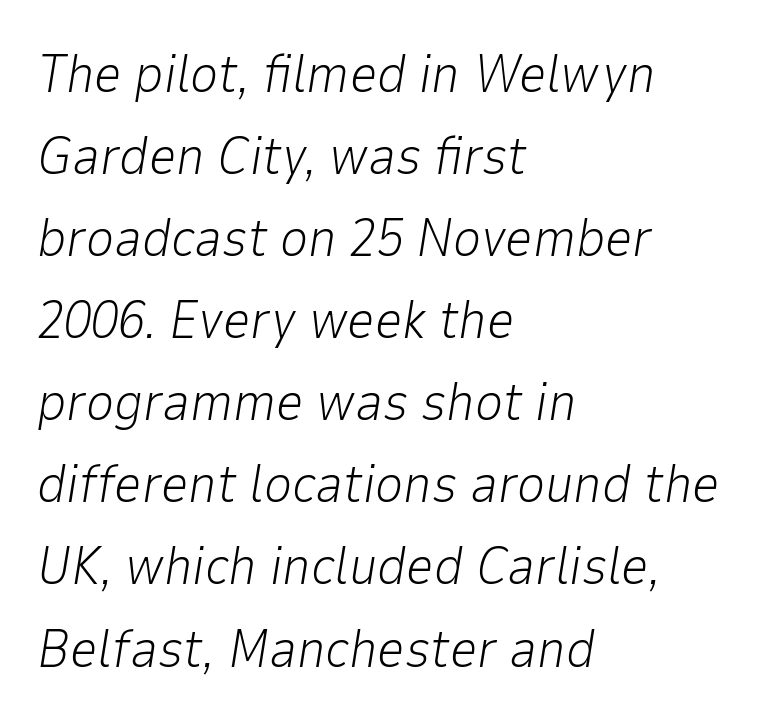
The image shows 54 px light type, italic (leaning right); set left-aligned, normal line spacing (1.52x), normal letter spacing, not underlined; low stroke contrast and a medium x-height.
